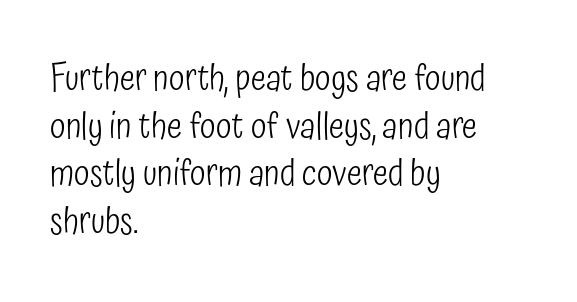
{"serif": "no", "italic": "no", "bold": "no", "weight": "light", "width": "condensed", "stroke_contrast": "low", "x_height": "medium", "monospaced": "no", "underline": "no", "align": "left", "line_spacing": "normal", "line_spacing_ratio": 1.32, "letter_spacing": "normal", "letter_spacing_em": 0.0, "glyph_px": 36}
